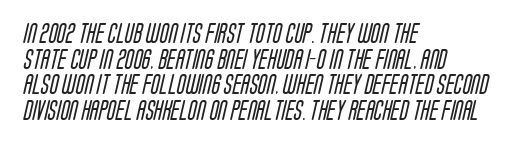
Heaviness? Minimal to ordinary, like unemphasized prose. Each line starts at the same left margin while the right side varies. Plain, unruled lines of type. This sample keeps an unexceptional amount of space between lines. Nobody touched the tracking dial on this one.
